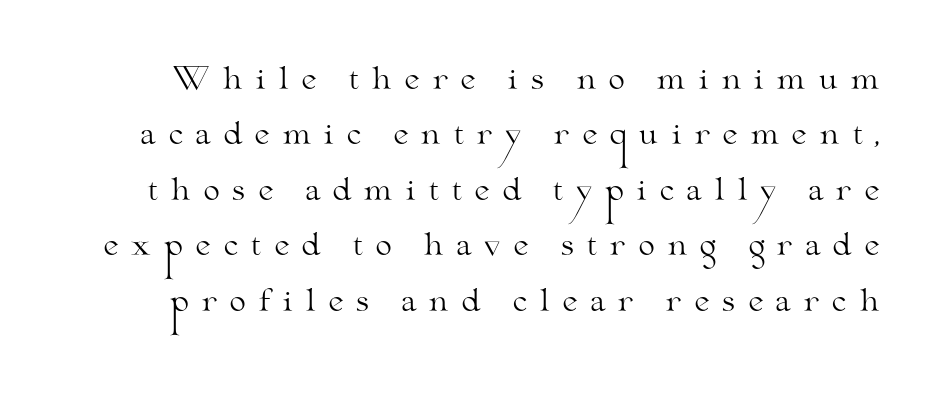
Q: Is the text bold? A: No.
Q: Is the text italic (slanted)? A: No, it is upright.
Q: Is the typeface a serif or a sans-serif typeface? A: Serif.
Q: Is the text underlined? A: No.
Q: Is the spacing between letters normal or unusually wide? A: Unusually wide.
Q: Width (condensed, normal, or wide)? A: Wide.
Q: Stroke contrast? A: Medium.
Q: x-height? A: Small.
Q: Monospaced? A: No.
